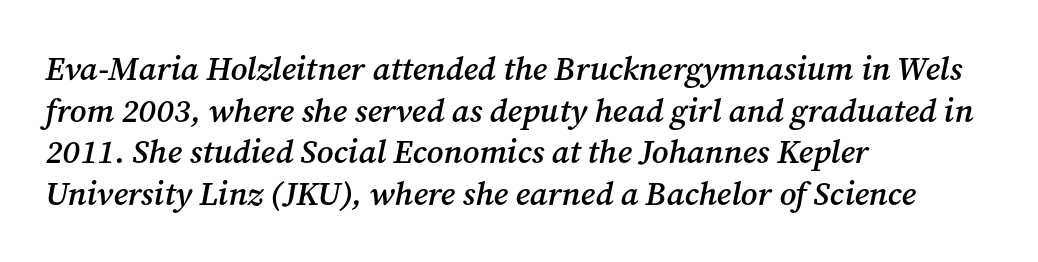
Words float on clear page, feet unadorned. Small tapered or slab feet sit at the stroke ends, so this counts as serif. Posture: slanted. The paragraph has a hard left edge and a soft right edge. The horizontal fit of the characters is conventional and even. This is the in-between weight designers call semibold or demi.
